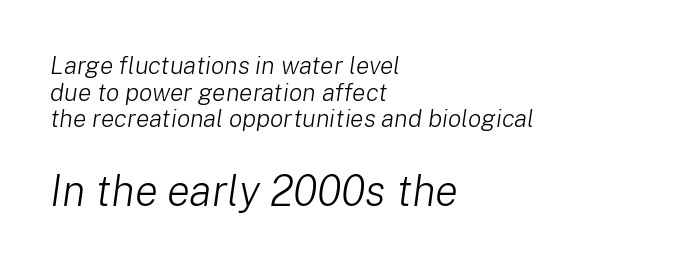
{"italic": "yes", "lean": "right", "slant_degrees": 8, "bold": "no", "weight": "light", "width": "normal", "stroke_contrast": "low", "x_height": "medium", "monospaced": "no", "underline": "no", "align": "left", "line_spacing": "tight", "line_spacing_ratio": 1.07, "letter_spacing": "normal", "letter_spacing_em": 0.0, "larger_block": "second", "size_ratio": 1.72, "glyph_px": 43}
